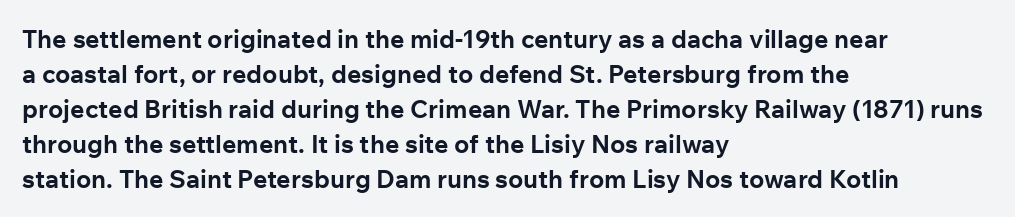
Q: Is the text bold? A: Yes.
Q: Is the text italic (slanted)? A: No, it is upright.
Q: Is the text underlined? A: No.
Q: How is the paragraph aligned? A: Left-aligned.
Q: Is the spacing between letters normal or unusually wide? A: Normal.
Q: Is the spacing between lines tight, normal or loose? A: Normal.
